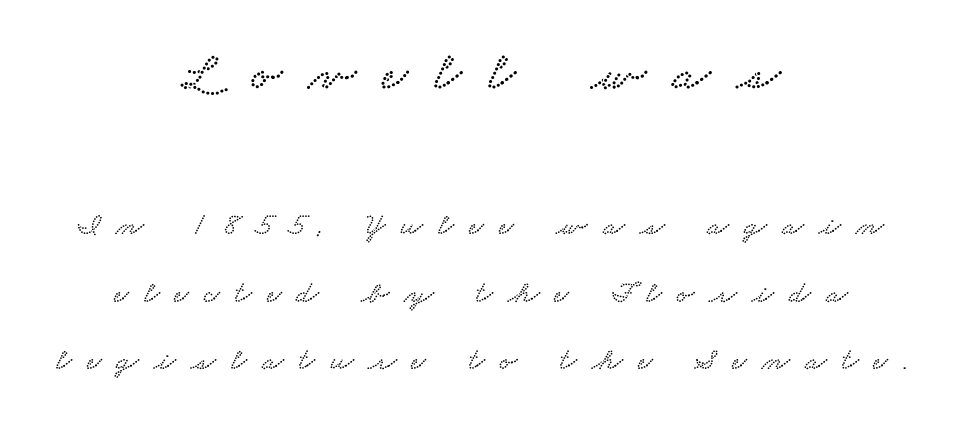
The image shows 56 px wide serif type; set centered, loose line spacing (2.1x), unusually wide letter spacing (+0.47 em), not underlined; the first (top) block is 1.75x larger; low stroke contrast and a small x-height.
